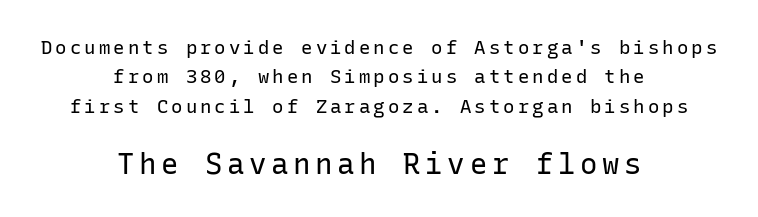
No letter is thick-stroked: the sample isn't bold. The face used here is a sans, in the tradition of grotesques and geometrics. Whoever set this chose a conventional vertical rhythm. The letters stand straight up with perfectly vertical stems. Visually the block forms a symmetrical silhouette, jagged on both flanks. Beneath every word, the page is bare.
